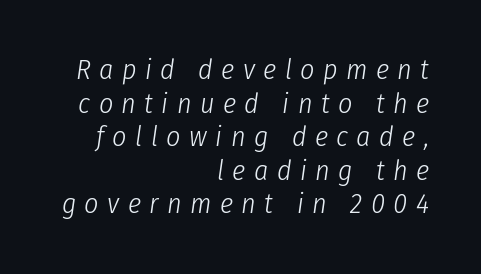
Descender tails drop into unmarked territory. Proportional: the letters do not fall into vertical columns. Alignment: flush right. Every character sits at an angle, as italics do.
